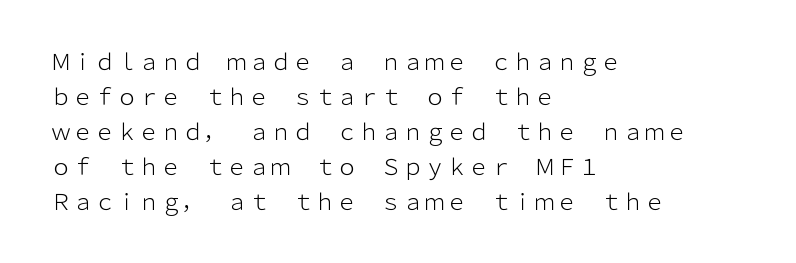
{"italic": "no", "bold": "no", "underline": "no", "align": "left", "line_spacing": "normal", "line_spacing_ratio": 1.59, "letter_spacing": "normal", "letter_spacing_em": 0.0, "glyph_px": 22}
